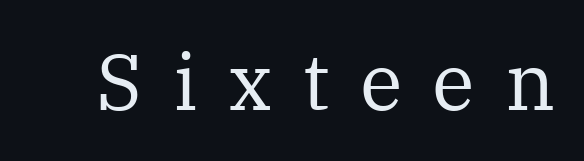
Q: Is the text bold? A: No.
Q: Is the text italic (slanted)? A: No, it is upright.
Q: Is the typeface a serif or a sans-serif typeface? A: Serif.
Q: Is the text underlined? A: No.
Q: Is the spacing between letters normal or unusually wide? A: Unusually wide.
Q: Width (condensed, normal, or wide)? A: Normal.
Q: Stroke contrast? A: Medium.
Q: x-height? A: Medium.
Q: Monospaced? A: No.
